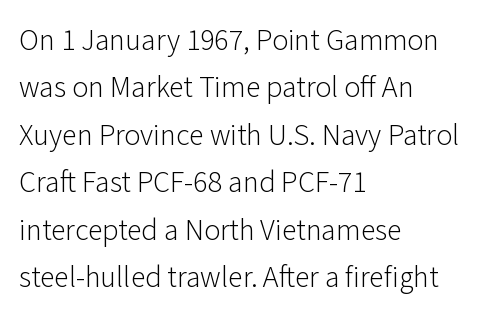
Ordinary non-slanted type is in use. Horizontal alignment here is leftward, the default for most running prose. Vertical spacing — default. Stems here are at most as thick as an everyday book face. The letters sit at their default tracking, neither squeezed nor spread. The designer went with a sans here, leaving each stem footless.
